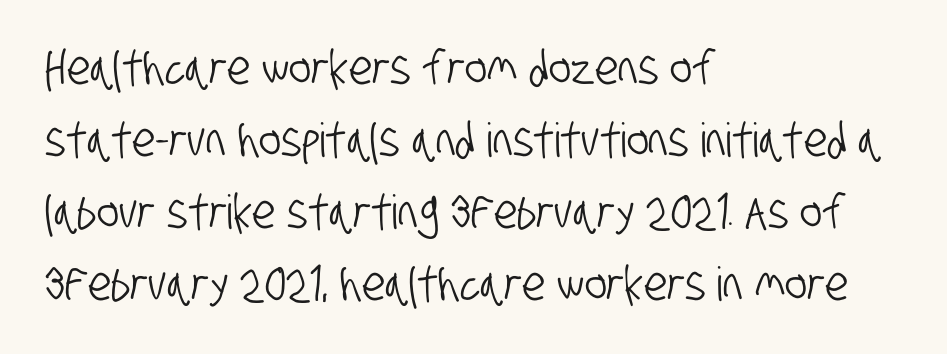
Q: Is the typeface a serif or a sans-serif typeface? A: Sans-serif.
Q: Is the text underlined? A: No.
Q: How is the paragraph aligned? A: Left-aligned.
Q: Is the spacing between letters normal or unusually wide? A: Normal.
Q: Is the spacing between lines tight, normal or loose? A: Normal.
Q: Width (condensed, normal, or wide)? A: Condensed.
Q: Stroke contrast? A: Low.
Q: x-height? A: Large.
Q: Monospaced? A: No.
